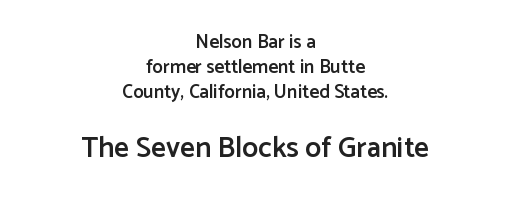
{"serif": "no", "italic": "no", "bold": "semi", "weight": "semibold", "width": "normal", "stroke_contrast": "low", "x_height": "medium", "monospaced": "no", "underline": "no", "align": "center", "line_spacing": "normal", "line_spacing_ratio": 1.31, "letter_spacing": "normal", "letter_spacing_em": 0.0, "larger_block": "second", "size_ratio": 1.53, "glyph_px": 29}
